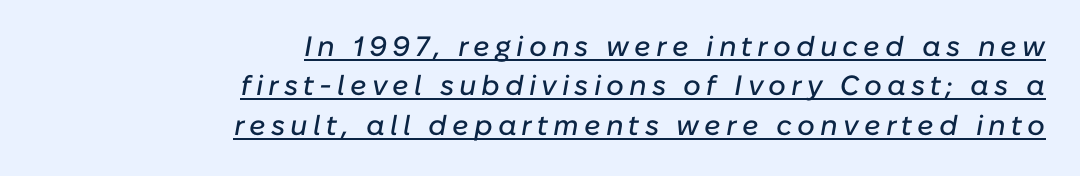
{"italic": "yes", "lean": "right", "slant_degrees": 10, "width": "normal", "stroke_contrast": "low", "x_height": "medium", "monospaced": "no", "underline": "yes", "align": "right", "line_spacing": "normal", "line_spacing_ratio": 1.41, "glyph_px": 28}
